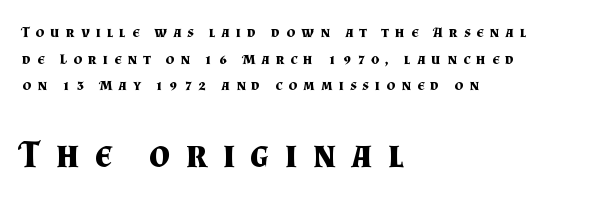
The passage shown is not underscored anywhere. Typesetter's note: full bold, strokes at maximum text heaviness. Yep, those are serifs on the letters. Character widths vary here, with narrow letters taking less room than wide ones. Does extra space separate the letters? Yes, quite a lot of it.
